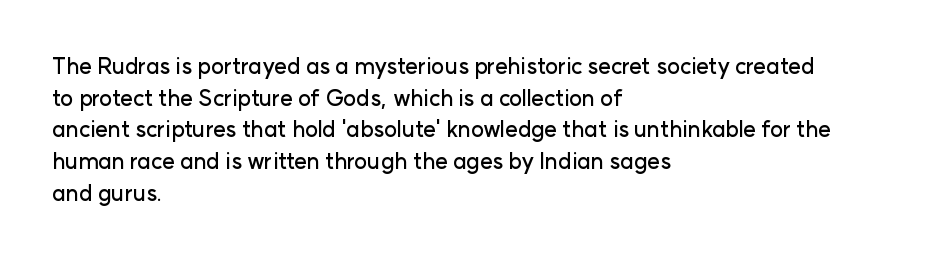
The image shows 22 px text type, upright; set left-aligned, normal line spacing (1.44x), normal letter spacing, not underlined.
